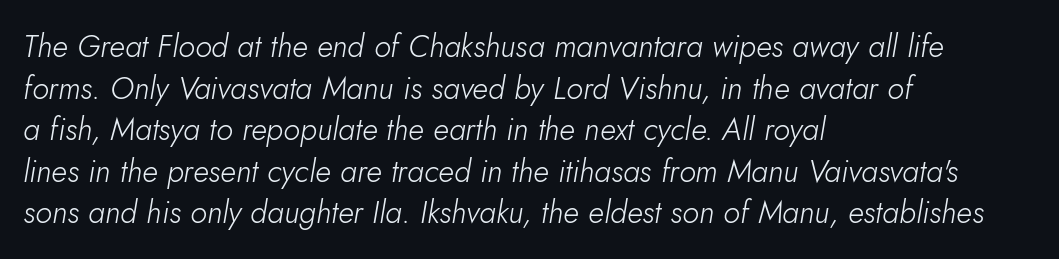
Q: Is the text bold? A: No.
Q: Is the text italic (slanted)? A: Yes, it leans right by about 10 degrees.
Q: Is the text underlined? A: No.
Q: How is the paragraph aligned? A: Left-aligned.
Q: Is the spacing between letters normal or unusually wide? A: Normal.
Q: Is the spacing between lines tight, normal or loose? A: Normal.
Q: Width (condensed, normal, or wide)? A: Normal.
Q: Stroke contrast? A: Low.
Q: x-height? A: Small.
Q: Monospaced? A: No.
